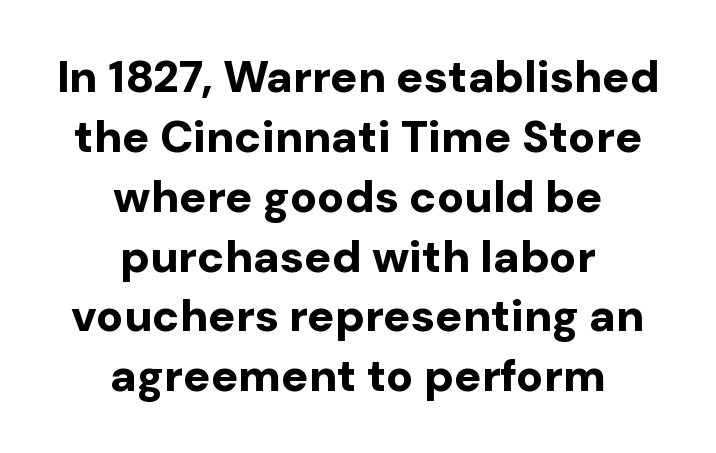
Words appear dense and cohesive because spacing is normal. What kind of face is this? One without serifs — a sans. Bare-footed words on every line. If you folded the block vertically in half, each line would mirror itself in length.
